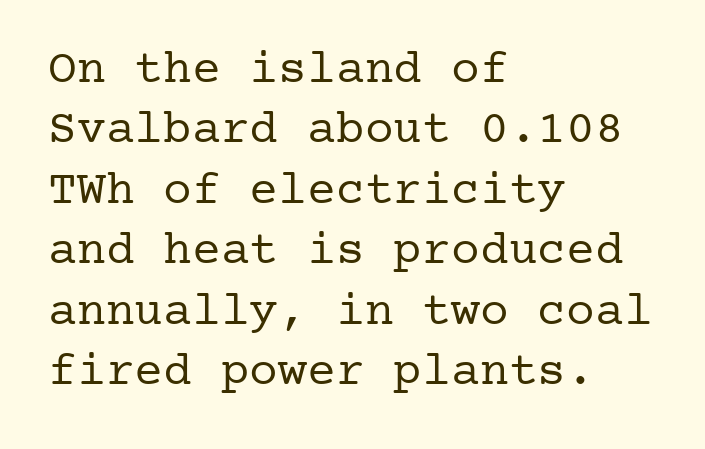
Is this a sans? No — the strokes have serifs. Anything drawn beneath the words? Only blank space. This is roman type, the default non-slanted kind. Is this a heavy cut? Hardly; it is regular or lighter. This block has exactly the height ordinary leading produces.
